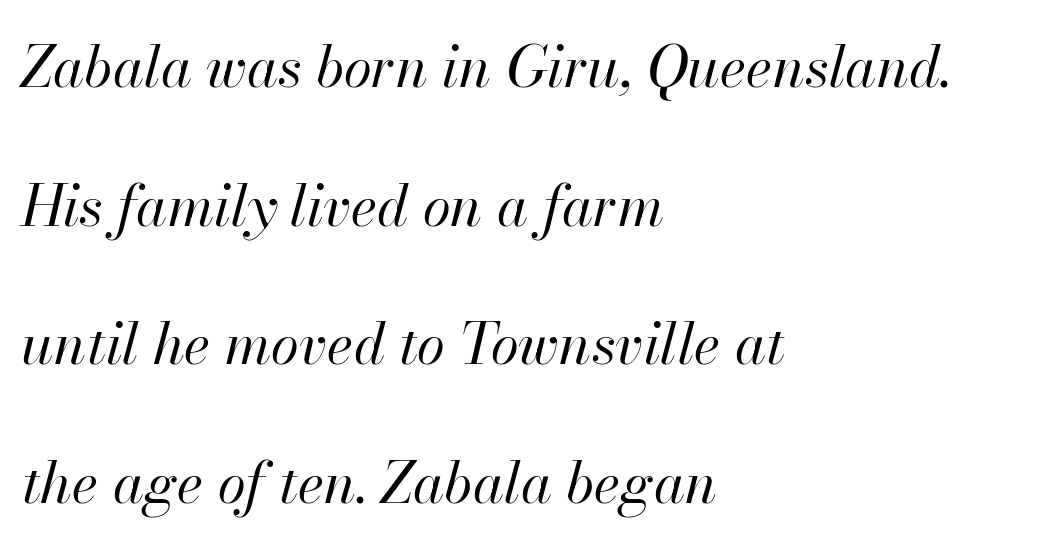
The image shows 57 px regular-weight type, italic (leaning right); set left-aligned, loose line spacing (2.43x), normal letter spacing, not underlined; high stroke contrast and a small x-height.
